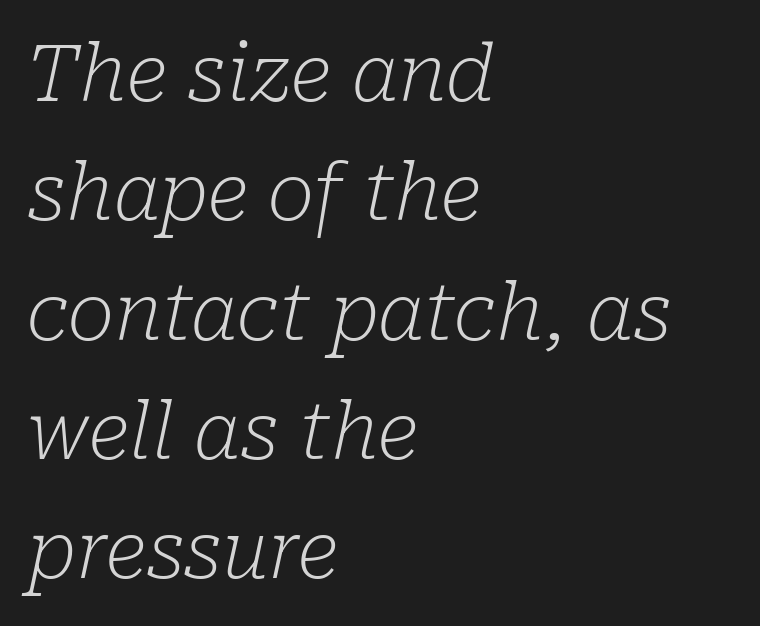
The image shows 79 px light serif type, italic (leaning right); set left-aligned, normal line spacing (1.51x), normal letter spacing, not underlined; low stroke contrast and a medium x-height.
